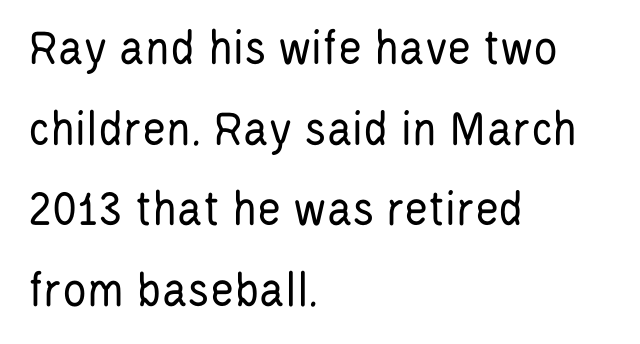
{"serif": "no", "italic": "no", "bold": "no", "weight": "regular", "width": "condensed", "stroke_contrast": "low", "x_height": "large", "monospaced": "no", "underline": "no", "align": "left", "line_spacing": "normal", "line_spacing_ratio": 1.58, "letter_spacing": "normal", "letter_spacing_em": 0.0, "glyph_px": 51}
